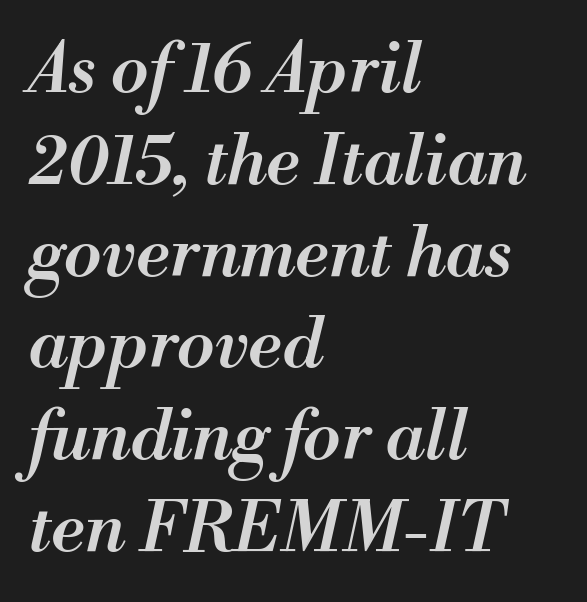
{"italic": "yes", "lean": "right", "slant_degrees": 13, "bold": "semi", "weight": "semibold", "width": "normal", "stroke_contrast": "medium", "x_height": "small", "monospaced": "no", "underline": "no", "align": "left", "line_spacing": "normal", "line_spacing_ratio": 1.33, "letter_spacing": "normal", "letter_spacing_em": 0.0, "glyph_px": 69}
